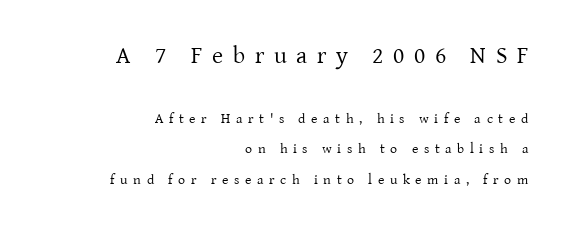
The image shows 24 px text type, upright; set right-aligned, loose line spacing (2.16x), unusually wide letter spacing (+0.4 em), not underlined; the first (top) block is 1.71x larger.
